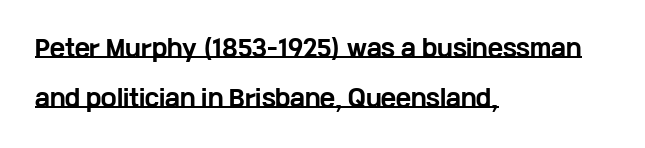
{"italic": "no", "bold": "yes", "underline": "yes", "align": "left", "line_spacing": "loose", "line_spacing_ratio": 2.16, "letter_spacing": "normal", "letter_spacing_em": 0.0, "glyph_px": 23}
